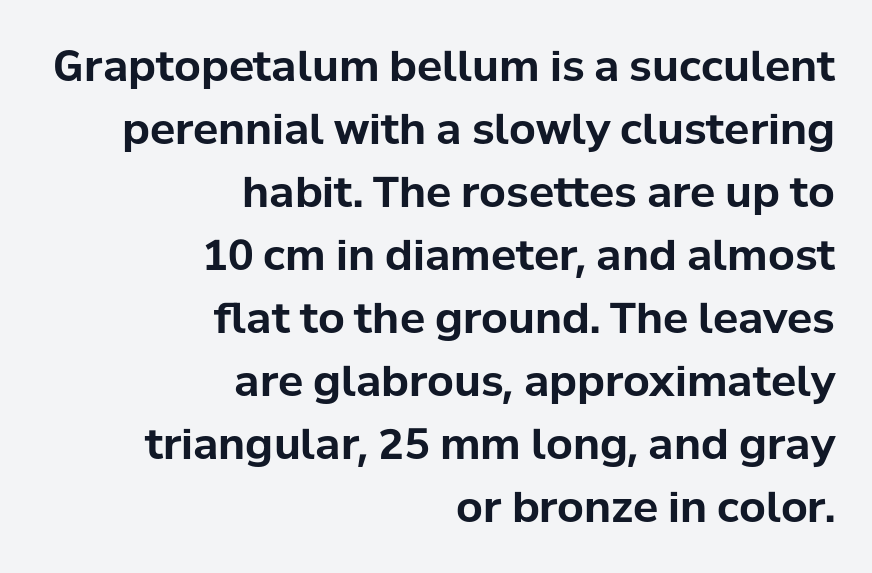
Q: Is the text bold? A: Yes.
Q: Is the text italic (slanted)? A: No, it is upright.
Q: Is the typeface a serif or a sans-serif typeface? A: Sans-serif.
Q: Is the text underlined? A: No.
Q: How is the paragraph aligned? A: Right-aligned.
Q: Is the spacing between letters normal or unusually wide? A: Normal.
Q: Is the spacing between lines tight, normal or loose? A: Normal.
Q: Width (condensed, normal, or wide)? A: Normal.
Q: Stroke contrast? A: Low.
Q: x-height? A: Medium.
Q: Monospaced? A: No.
